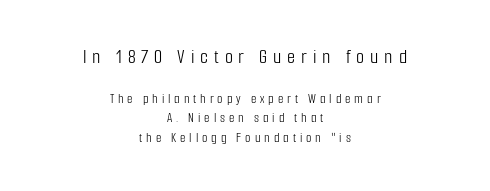
{"italic": "no", "bold": "no", "underline": "no", "align": "center", "line_spacing": "normal", "line_spacing_ratio": 1.39, "letter_spacing": "wide", "letter_spacing_em": 0.28, "larger_block": "first", "size_ratio": 1.5, "glyph_px": 21}
